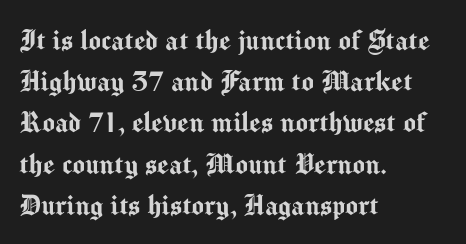
The image shows 33 px sans-serif type, upright; set left-aligned, normal line spacing (1.25x), normal letter spacing, not underlined; medium stroke contrast and a medium x-height.
